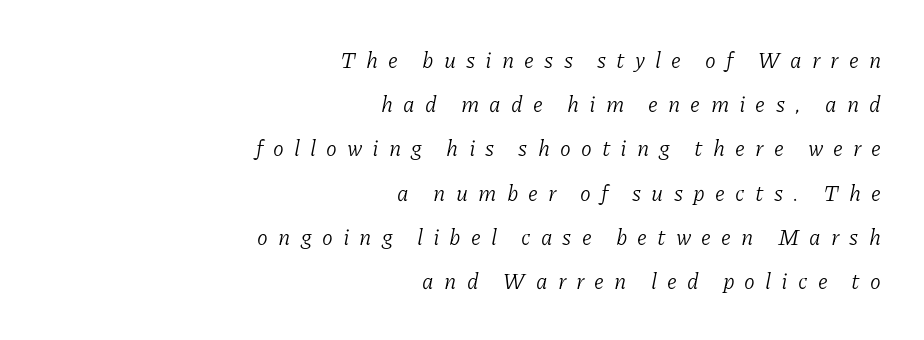
The image shows 22 px text type, italic (leaning right); set right-aligned, loose line spacing (2.01x), unusually wide letter spacing (+0.46 em), not underlined.
